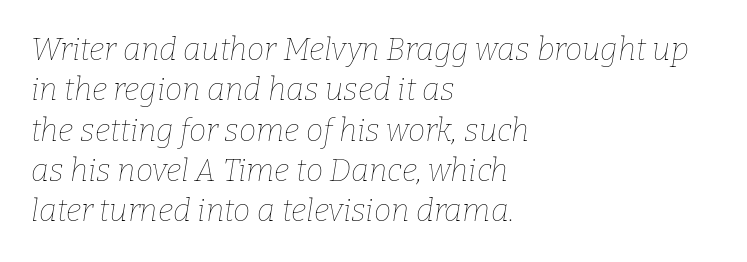
{"italic": "yes", "lean": "right", "slant_degrees": 9, "bold": "no", "weight": "thin", "width": "normal", "stroke_contrast": "low", "x_height": "medium", "monospaced": "no", "underline": "no", "align": "left", "line_spacing": "normal", "line_spacing_ratio": 1.3, "letter_spacing": "normal", "letter_spacing_em": 0.0, "glyph_px": 31}
